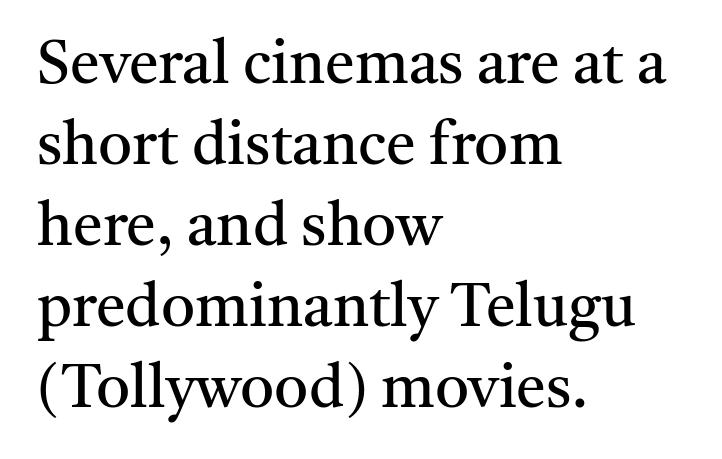
The image shows 60 px regular-weight serif type, upright; set left-aligned, normal line spacing (1.35x), normal letter spacing, not underlined; medium stroke contrast and a medium x-height.
